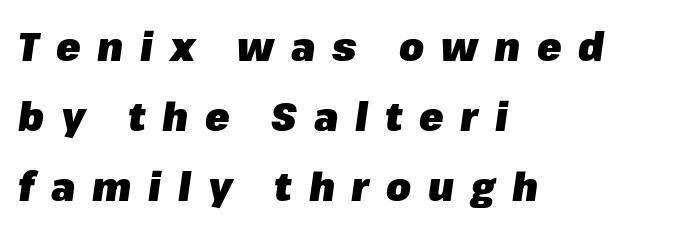
The image shows 40 px heavy type, italic (leaning right); set left-aligned, line spacing 1.75x, unusually wide letter spacing (+0.42 em), not underlined; low stroke contrast and a medium x-height.
